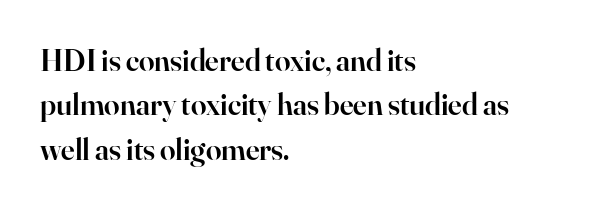
Q: Is the text bold? A: Semi-bold.
Q: Is the text italic (slanted)? A: No, it is upright.
Q: Is the typeface a serif or a sans-serif typeface? A: Serif.
Q: Is the text underlined? A: No.
Q: How is the paragraph aligned? A: Left-aligned.
Q: Is the spacing between letters normal or unusually wide? A: Normal.
Q: Is the spacing between lines tight, normal or loose? A: Normal.
Q: Width (condensed, normal, or wide)? A: Normal.
Q: Stroke contrast? A: High.
Q: x-height? A: Small.
Q: Monospaced? A: No.
